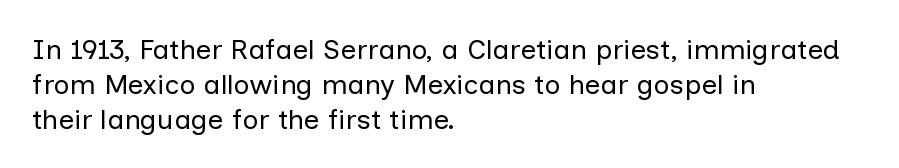
Q: Is the text bold? A: No.
Q: Is the text italic (slanted)? A: No, it is upright.
Q: Is the typeface a serif or a sans-serif typeface? A: Sans-serif.
Q: Is the text underlined? A: No.
Q: How is the paragraph aligned? A: Left-aligned.
Q: Is the spacing between letters normal or unusually wide? A: Normal.
Q: Is the spacing between lines tight, normal or loose? A: Normal.
Q: Width (condensed, normal, or wide)? A: Normal.
Q: Stroke contrast? A: Low.
Q: x-height? A: Medium.
Q: Monospaced? A: No.
